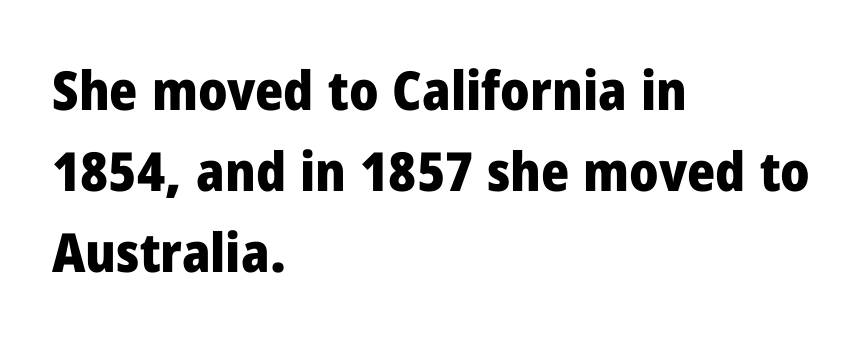
Which margin do the lines hug? The left one — the right edge is uneven. Quick note: interline space is typical. The baseline area is clear. Varying glyph widths throughout — classic text-font behaviour.
